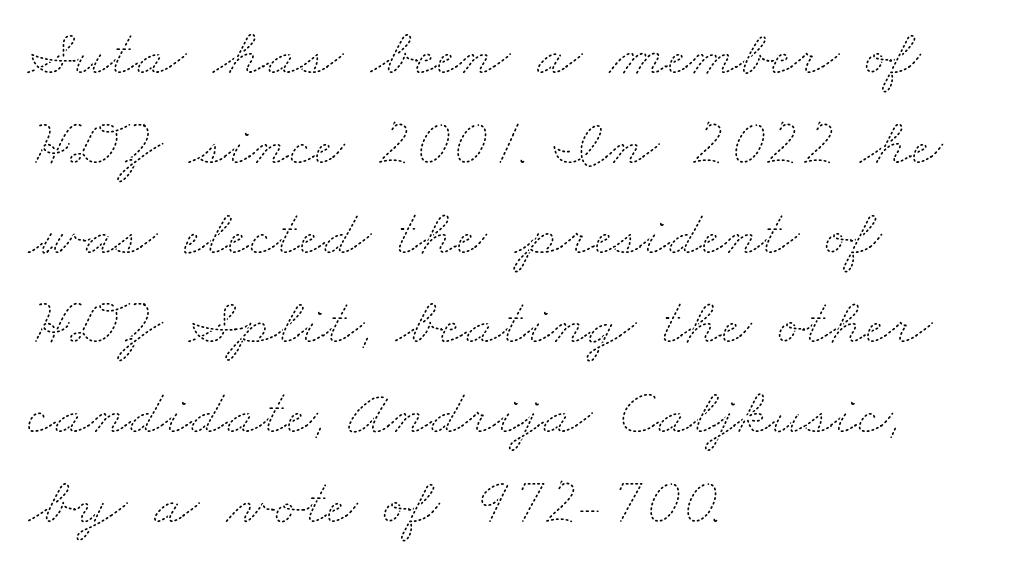
The image shows 67 px thin, wide type; set left-aligned, normal line spacing (1.34x), normal letter spacing, not underlined; medium stroke contrast and a small x-height.
